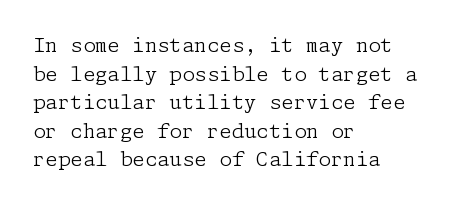
Q: Is the text bold? A: No.
Q: Is the text italic (slanted)? A: No, it is upright.
Q: Is the text underlined? A: No.
Q: How is the paragraph aligned? A: Left-aligned.
Q: Is the spacing between letters normal or unusually wide? A: Normal.
Q: Is the spacing between lines tight, normal or loose? A: Normal.
